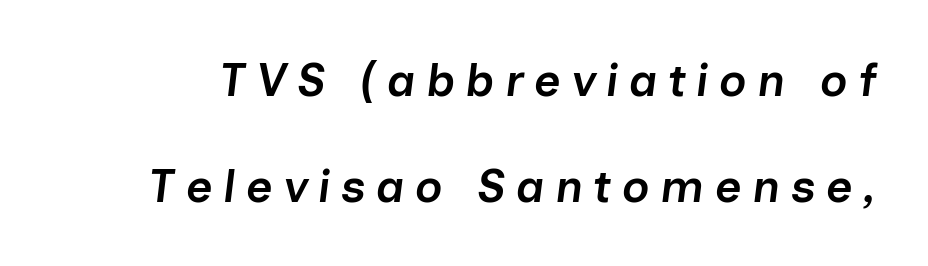
What stands out about the letter spacing? Its width — letters are far apart. As a designer I'd log this as weight 600, semibold. Looks like regular typesetting: each glyph gets only the width it needs. The lettering tilts uniformly, giving the passage an italic look. Quick note: underline off. Leading is clearly above the norm, producing a sparse column.
